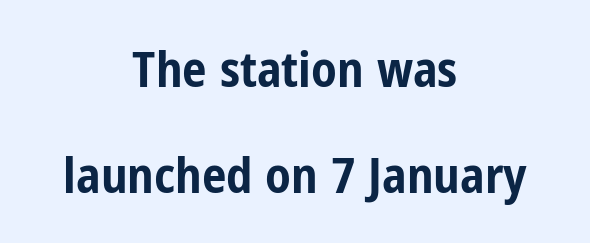
One glance says open: line gaps are wider than usual. The horizontal fit of the characters is conventional and even. Spacing verdict: proportional, widths tailored to each character. The text block is weighted toward neither margin, spreading evenly from the middle. Posture: vertical.
